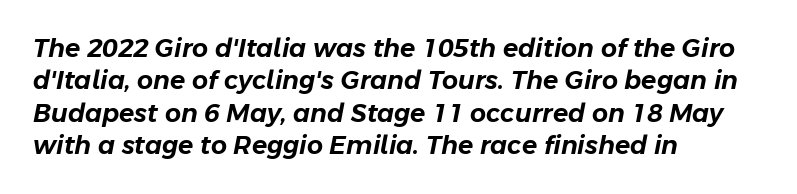
Q: Is the text italic (slanted)? A: Yes, it leans right by about 11 degrees.
Q: Is the text underlined? A: No.
Q: How is the paragraph aligned? A: Left-aligned.
Q: Is the spacing between letters normal or unusually wide? A: Normal.
Q: Is the spacing between lines tight, normal or loose? A: Normal.
